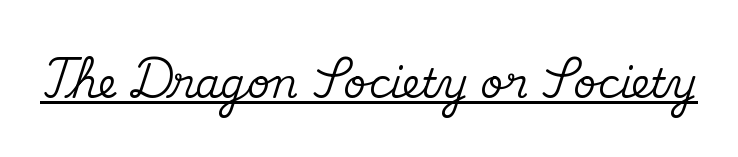
The rendering shows small feet on the letterforms — a serif design. Has an underline been added? It has. Looks like regular typesetting: each glyph gets only the width it needs.
